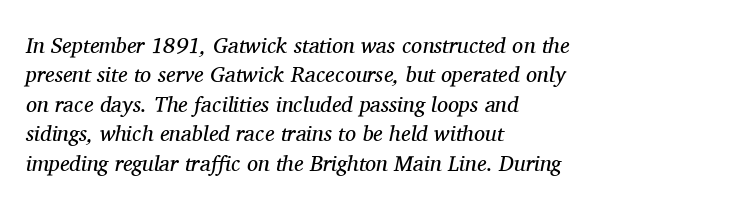
Q: Is the text bold? A: No.
Q: Is the text italic (slanted)? A: Yes, it leans right by about 11 degrees.
Q: Is the text underlined? A: No.
Q: How is the paragraph aligned? A: Left-aligned.
Q: Is the spacing between letters normal or unusually wide? A: Normal.
Q: Is the spacing between lines tight, normal or loose? A: Normal.
